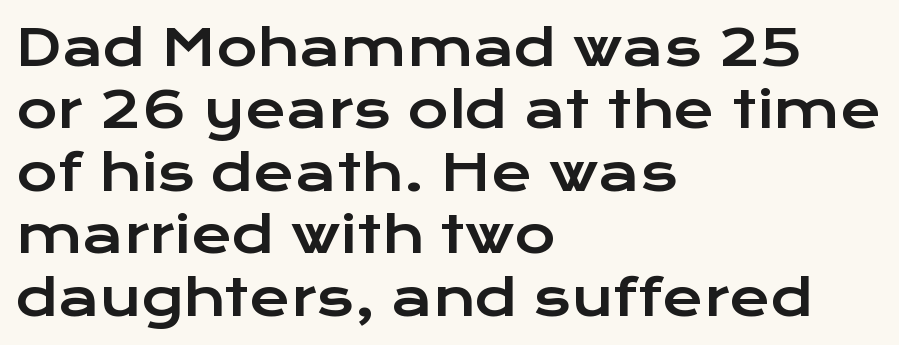
Q: Is the text italic (slanted)? A: No, it is upright.
Q: Is the typeface a serif or a sans-serif typeface? A: Sans-serif.
Q: Is the text underlined? A: No.
Q: How is the paragraph aligned? A: Left-aligned.
Q: Is the spacing between letters normal or unusually wide? A: Normal.
Q: Is the spacing between lines tight, normal or loose? A: Normal.
Q: Width (condensed, normal, or wide)? A: Wide.
Q: Stroke contrast? A: Low.
Q: x-height? A: Medium.
Q: Monospaced? A: No.
